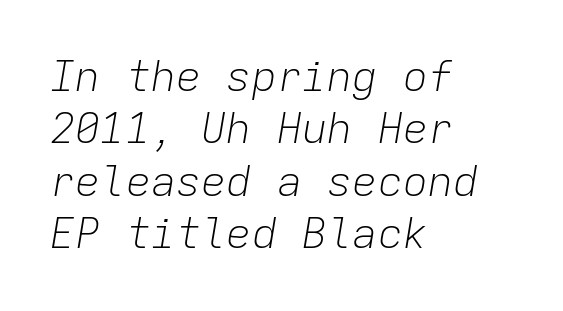
Q: Is the text bold? A: No.
Q: Is the text italic (slanted)? A: Yes, it leans right by about 9 degrees.
Q: Is the text underlined? A: No.
Q: How is the paragraph aligned? A: Left-aligned.
Q: Is the spacing between letters normal or unusually wide? A: Normal.
Q: Is the spacing between lines tight, normal or loose? A: Normal.
Q: Width (condensed, normal, or wide)? A: Normal.
Q: Stroke contrast? A: Low.
Q: x-height? A: Medium.
Q: Monospaced? A: Yes.
